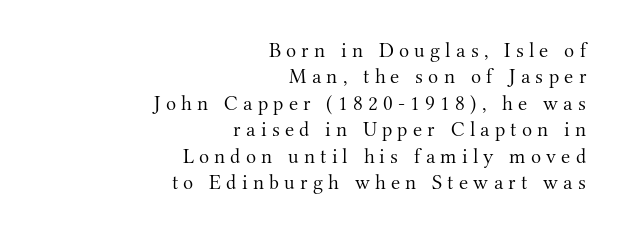
The lettering stays uniformly vertical, giving the passage a roman look. The space between consecutive lines is moderate. Stem width sits at or under what a default text font uses. The line texture is sparse and dotted thanks to wide tracking. Only glyphs here, with clear space below each row. Line ends are locked; line starts wander.
